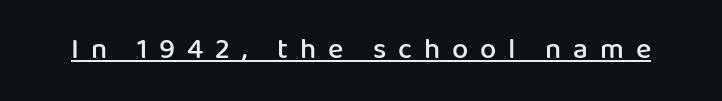
Think of a printed novel: that variable character pitch is what you see here. These characters rest on top of a visible drawn line. In terms of posture, this sample is upright. The font is running at a semibold setting, under full bold. The gaps between neighbouring characters are conspicuously large.
